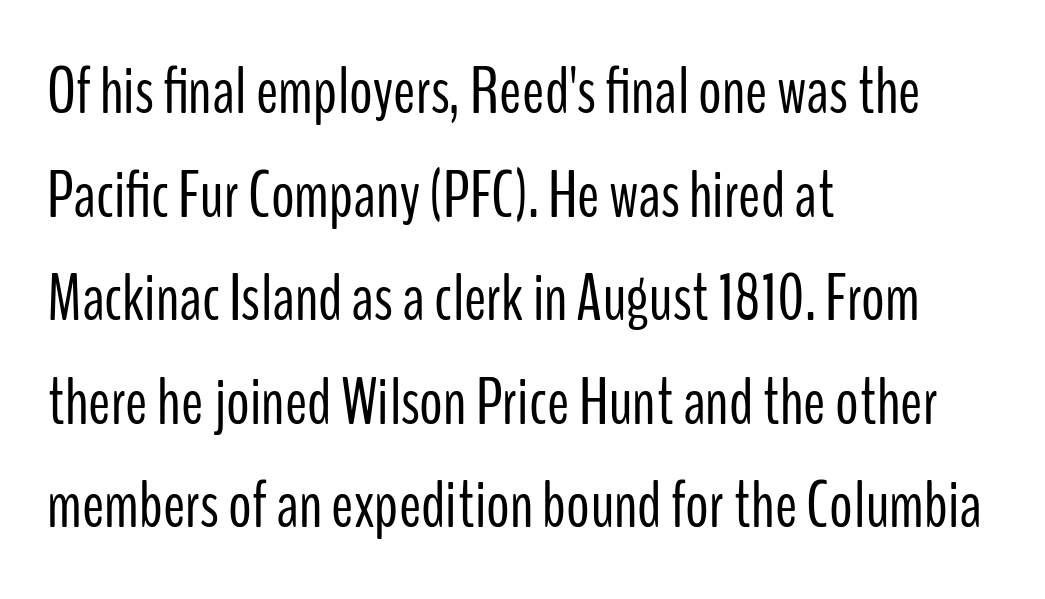
{"serif": "no", "italic": "no", "bold": "no", "weight": "light", "width": "condensed", "stroke_contrast": "low", "x_height": "medium", "monospaced": "no", "underline": "no", "align": "left", "line_spacing": "normal", "line_spacing_ratio": 1.57, "letter_spacing": "normal", "letter_spacing_em": 0.0, "glyph_px": 66}
